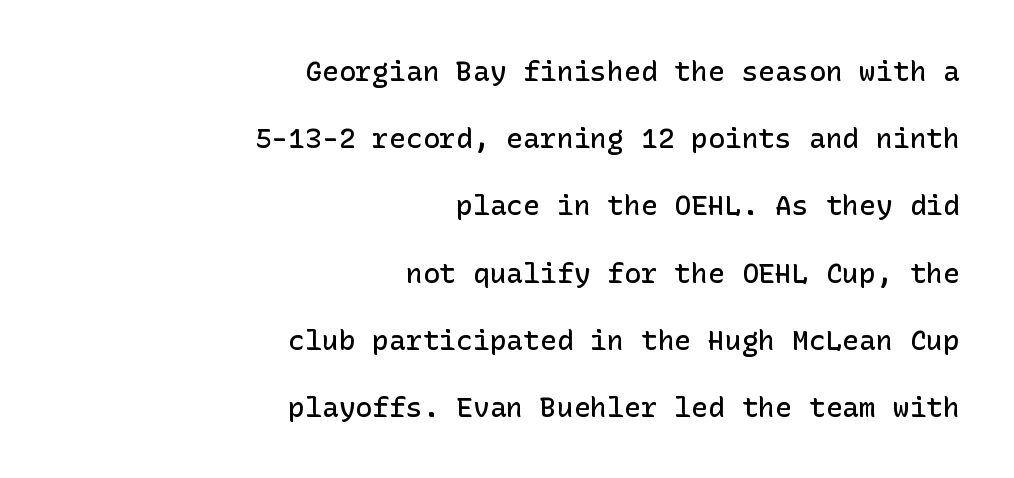
The image shows 28 px semibold sans-serif type, upright; set right-aligned, loose line spacing (2.4x), normal letter spacing, not underlined; low stroke contrast and a medium x-height.
